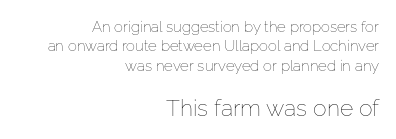
{"italic": "no", "bold": "no", "underline": "no", "align": "right", "line_spacing": "normal", "line_spacing_ratio": 1.3, "letter_spacing": "normal", "letter_spacing_em": 0.0, "larger_block": "second", "size_ratio": 1.53, "glyph_px": 23}
